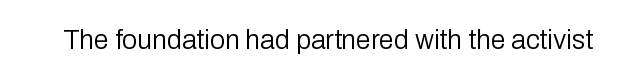
Has an underline been added? It has not. The type is set solid horizontally, with unmodified tracking. The characters are drawn with everyday or finer stroke widths. Every character sits straight up, as roman type does.
